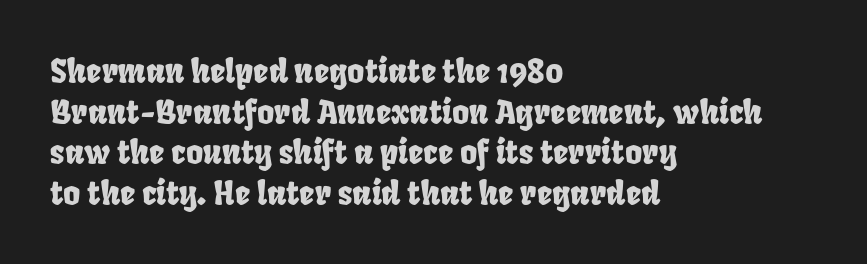
Between one letter and the next there's only the usual sliver of space. Glance below the letters and you will spot only blank space. These lines are rendered in a variable-pitch font. In CSS terms this would be text-align: left.
